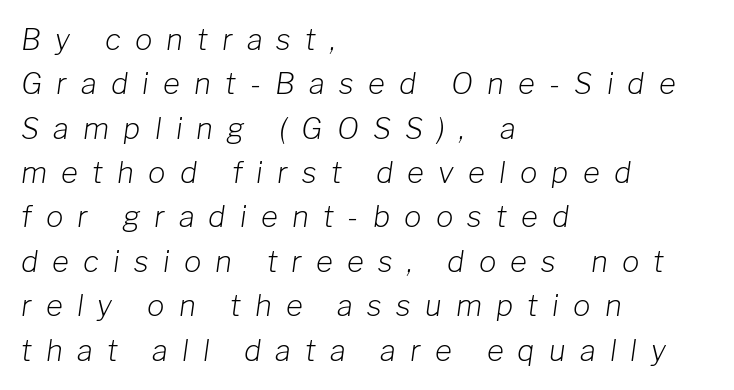
The image shows 29 px light type, italic (leaning right); set left-aligned, normal line spacing (1.53x), unusually wide letter spacing (+0.49 em), not underlined; low stroke contrast and a medium x-height.
